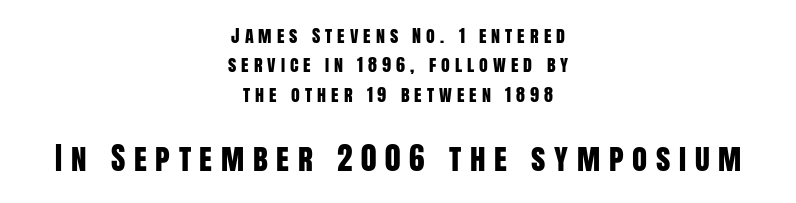
Does the lettering tilt? It doesn't — this is upright. The paragraph has two soft edges and a firm central axis. Looks like regular typesetting: each glyph gets only the width it needs. Stroke terminals: plain, sans-serif. Larger block? The one below; the one above is distinctly smaller.
